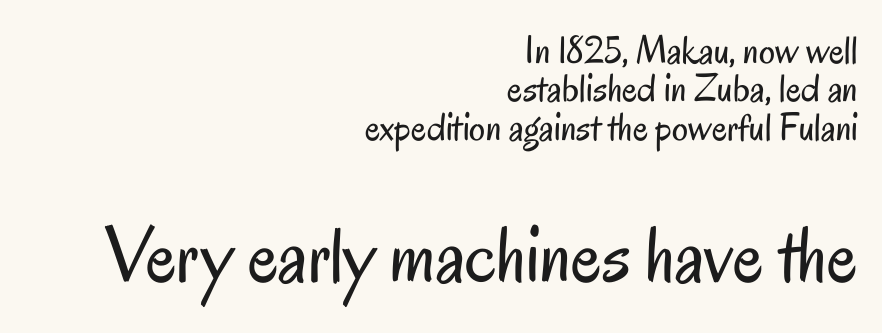
The image shows 80 px regular-weight, condensed sans-serif type, upright; set right-aligned, tight line spacing (0.96x), normal letter spacing, not underlined; the second (bottom) block is 2.0x larger; low stroke contrast and a small x-height.
